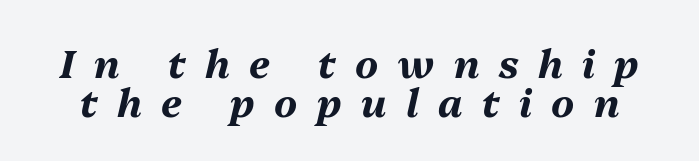
Q: Is the text bold? A: Yes.
Q: Is the text italic (slanted)? A: Yes, it leans right by about 13 degrees.
Q: Is the text underlined? A: No.
Q: Is the spacing between letters normal or unusually wide? A: Unusually wide.
Q: Is the spacing between lines tight, normal or loose? A: Tight.
Q: Width (condensed, normal, or wide)? A: Normal.
Q: Stroke contrast? A: Medium.
Q: x-height? A: Medium.
Q: Monospaced? A: No.
